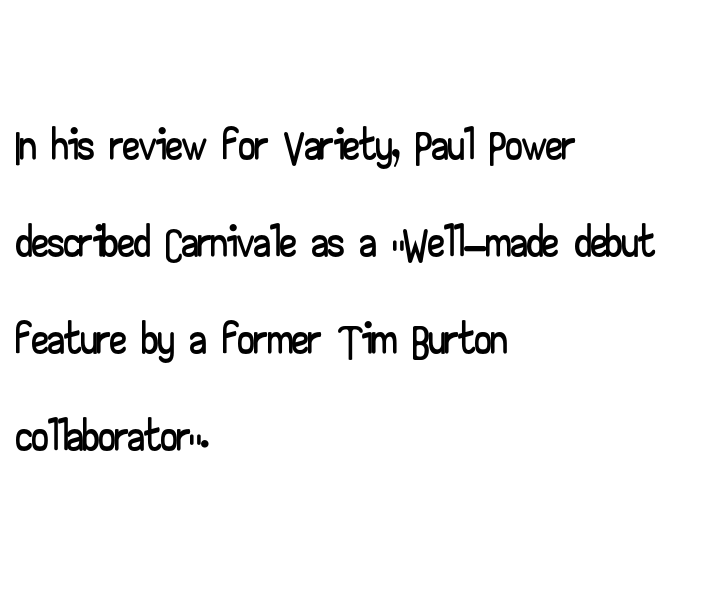
Character widths vary here, with narrow letters taking less room than wide ones. Italic: no, the glyphs are upright roman. Descenders are the only things crossing below the line. Unlike a traditional serif, this face leaves its strokes unadorned. The paragraph has a hard left edge and a soft right edge. Leading matches the norm, producing a regular column.
